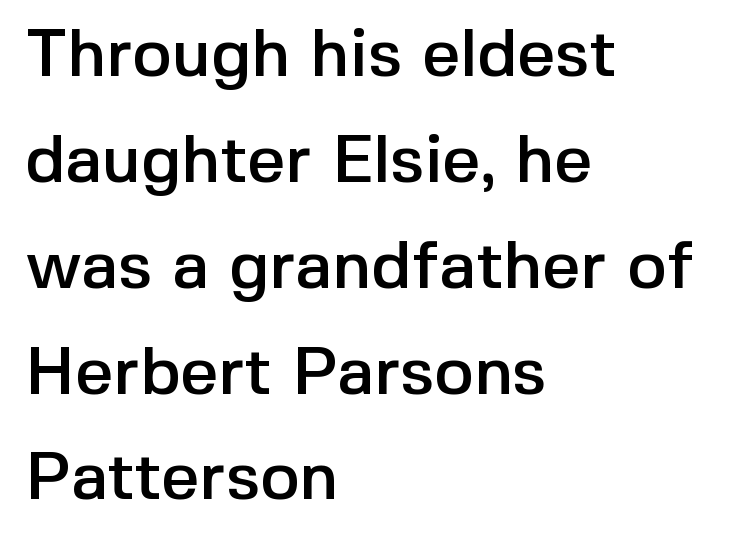
Q: Is the text italic (slanted)? A: No, it is upright.
Q: Is the typeface a serif or a sans-serif typeface? A: Sans-serif.
Q: Is the text underlined? A: No.
Q: How is the paragraph aligned? A: Left-aligned.
Q: Is the spacing between letters normal or unusually wide? A: Normal.
Q: Is the spacing between lines tight, normal or loose? A: Normal.
Q: Width (condensed, normal, or wide)? A: Normal.
Q: x-height? A: Medium.
Q: Monospaced? A: No.
